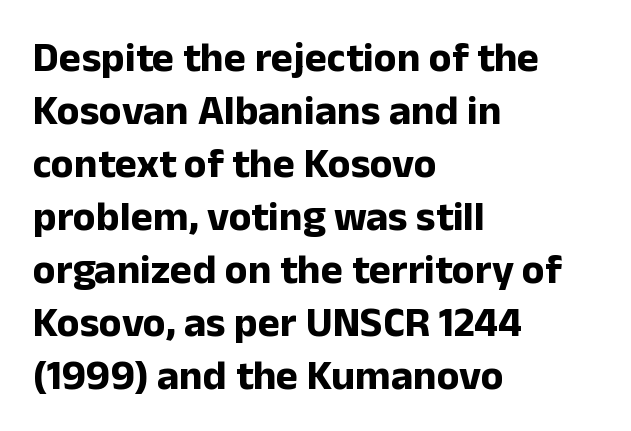
If you measured baseline to baseline, you'd find a middling distance. Do the characters align in a grid? No, the font is proportional. The characters display no serif detailing; their extremities are plain. No italicization has been applied; the sample stays upright.
